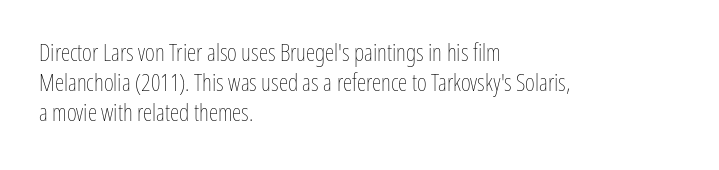
Q: Is the text bold? A: No.
Q: Is the text italic (slanted)? A: No, it is upright.
Q: Is the text underlined? A: No.
Q: How is the paragraph aligned? A: Left-aligned.
Q: Is the spacing between letters normal or unusually wide? A: Normal.
